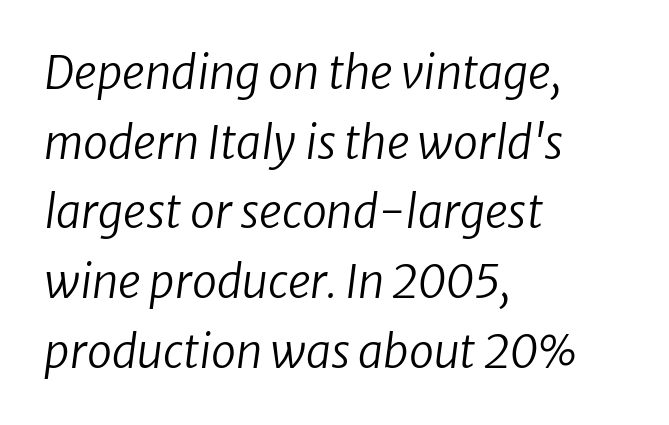
Q: Is the text bold? A: No.
Q: Is the text italic (slanted)? A: Yes, it leans right by about 8 degrees.
Q: Is the text underlined? A: No.
Q: How is the paragraph aligned? A: Left-aligned.
Q: Is the spacing between letters normal or unusually wide? A: Normal.
Q: Is the spacing between lines tight, normal or loose? A: Normal.
Q: Width (condensed, normal, or wide)? A: Normal.
Q: Stroke contrast? A: Low.
Q: x-height? A: Medium.
Q: Monospaced? A: No.
